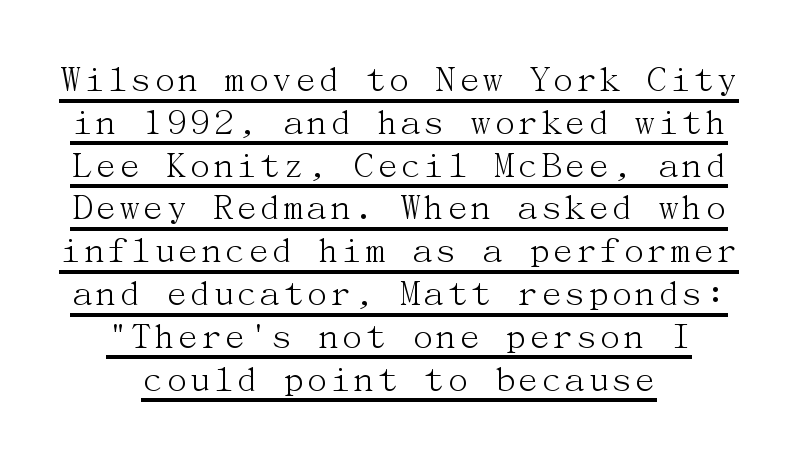
Q: Is the text bold? A: No.
Q: Is the text italic (slanted)? A: No, it is upright.
Q: Is the typeface a serif or a sans-serif typeface? A: Serif.
Q: Is the text underlined? A: Yes.
Q: How is the paragraph aligned? A: Centered.
Q: Is the spacing between letters normal or unusually wide? A: Normal.
Q: Is the spacing between lines tight, normal or loose? A: Tight.
Q: Width (condensed, normal, or wide)? A: Normal.
Q: Stroke contrast? A: Medium.
Q: x-height? A: Medium.
